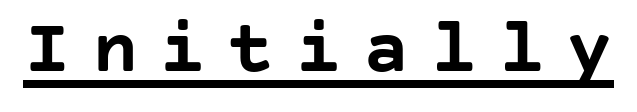
The face used here appears with an underline applied. Is the letter spacing exaggerated? Yes — the characters are pushed far apart. The sample has been set heavy, in full bold. It's the straight-up-and-down kind of type.
